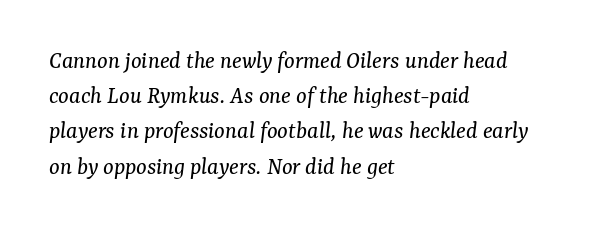
Rule under the text: the space is simply empty. Standard letterfit; no display-style spreading of the glyphs. This reads as an unemphasized weight, regular at the heaviest. Is the block centered? No — it sits flush against the left margin.
